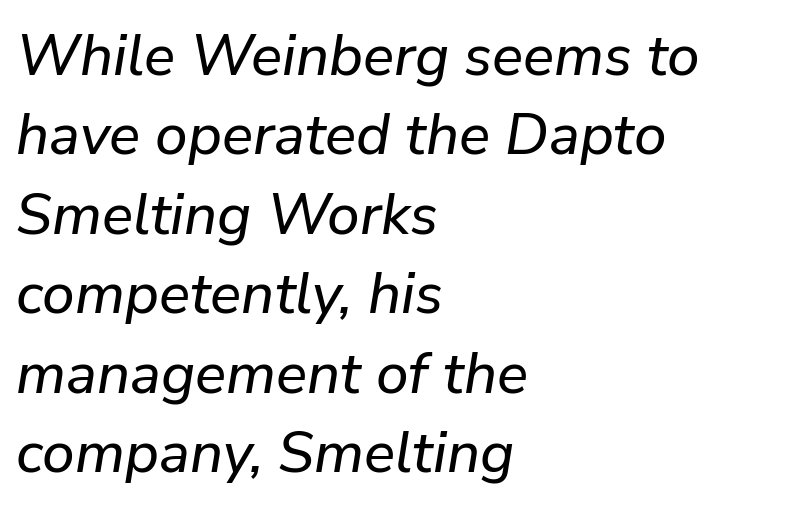
The paragraph shown leans on its left margin. Would a proofreader flag this as italicized? Yes. Interline gaps are of average width in this sample. Spacing verdict: proportional, widths tailored to each character. In terms of letterspacing, this is plain default setting. Underlining? Definitely not there.
